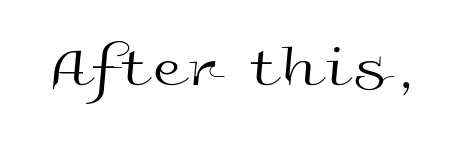
The passage shown is not bold in any degree. Here the designer chose a conventional face with non-uniform glyph widths. This sample uses a sans-serif face. The foot of each line stays bare and open. Italic: no, the glyphs are upright roman.
